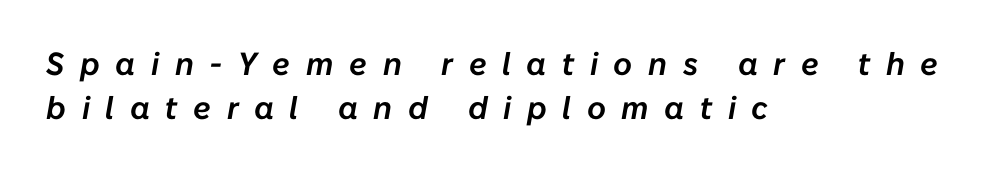
{"italic": "yes", "lean": "right", "slant_degrees": 10, "width": "normal", "stroke_contrast": "low", "x_height": "medium", "monospaced": "no", "underline": "no", "align": "left", "line_spacing": "normal", "line_spacing_ratio": 1.39, "letter_spacing": "wide", "letter_spacing_em": 0.49, "glyph_px": 32}
